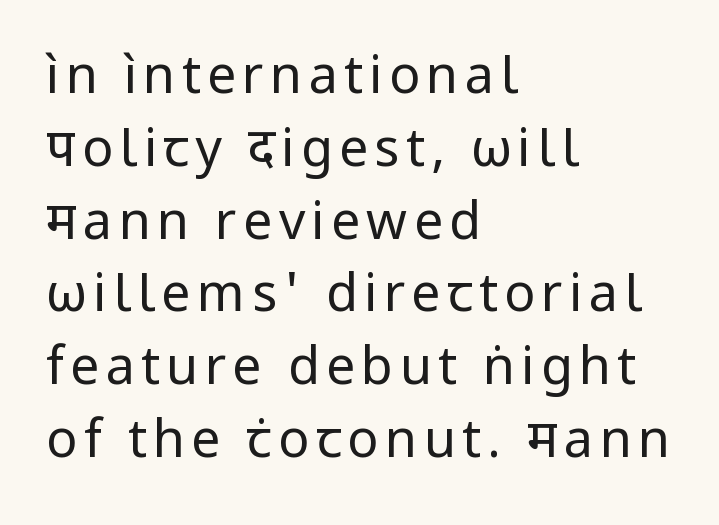
The image shows 52 px regular-weight sans-serif type, upright; set left-aligned, normal line spacing (1.4x), not underlined; low stroke contrast and a medium x-height.
